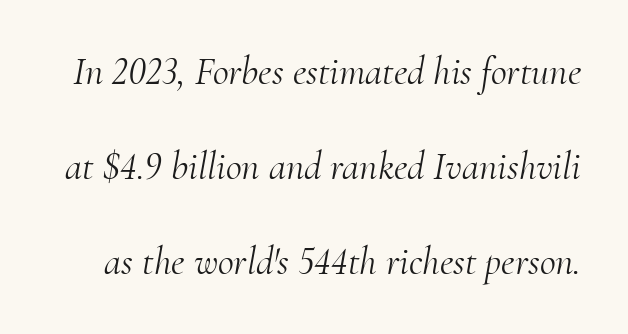
The image shows 39 px light serif type, italic (leaning right); set loose line spacing (2.44x), normal letter spacing, not underlined; medium stroke contrast and a small x-height.
